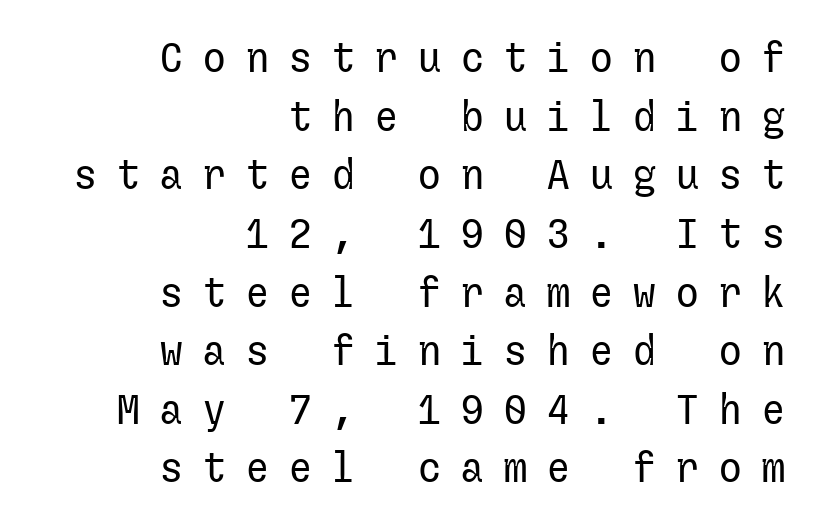
{"serif": "no", "italic": "no", "bold": "no", "weight": "regular", "width": "normal", "stroke_contrast": "low", "x_height": "medium", "underline": "no", "align": "right", "line_spacing": "normal", "line_spacing_ratio": 1.43, "letter_spacing": "wide", "letter_spacing_em": 0.45, "glyph_px": 41}
